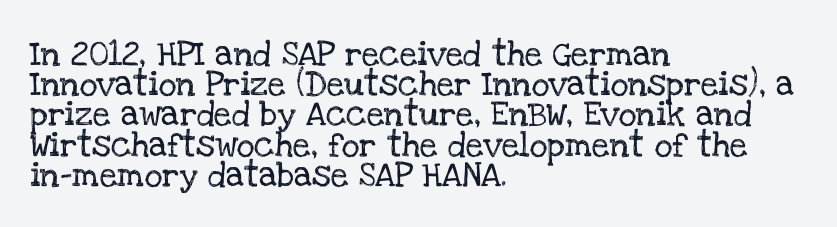
The image shows 25 px text type, upright; set left-aligned, line spacing 1.21x, normal letter spacing, not underlined.
